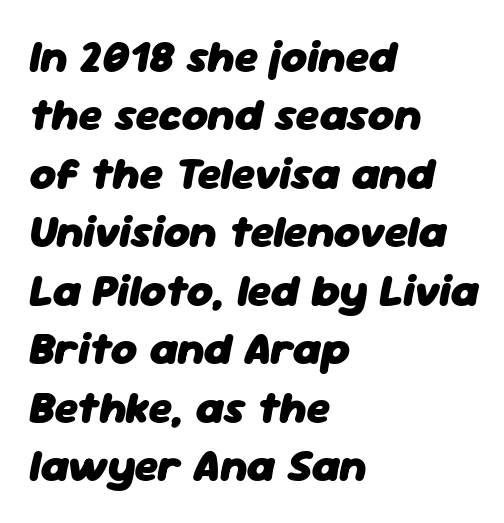
Reading down the block, your eye returns to a fixed left position each line. The line-height multiplier appears to be the usual default. The gap between lines stays unmarked. Heavy, bold letterforms.
